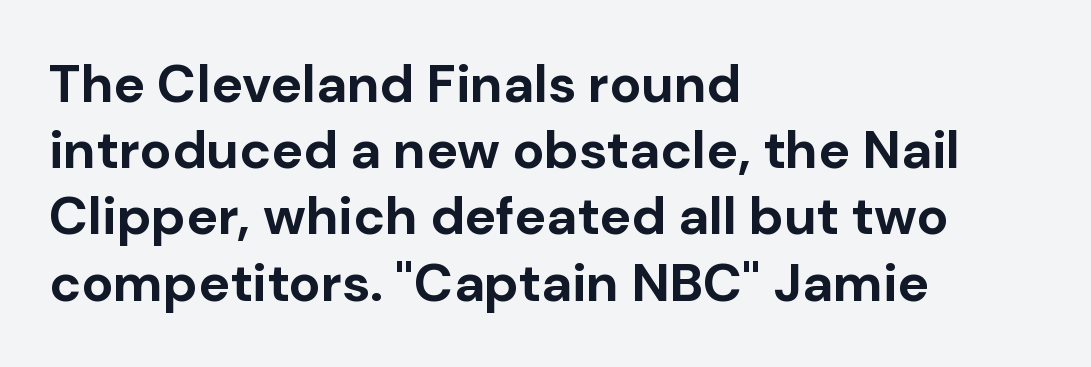
The rendering uses natural spacing where letterforms have individual widths. When letters stand straight like this, we call the style roman or upright. Regarding serifs, this sample does without them. As a designer I'd log this as weight 700, bold. Casual observation: everything's shoved over to the left.
